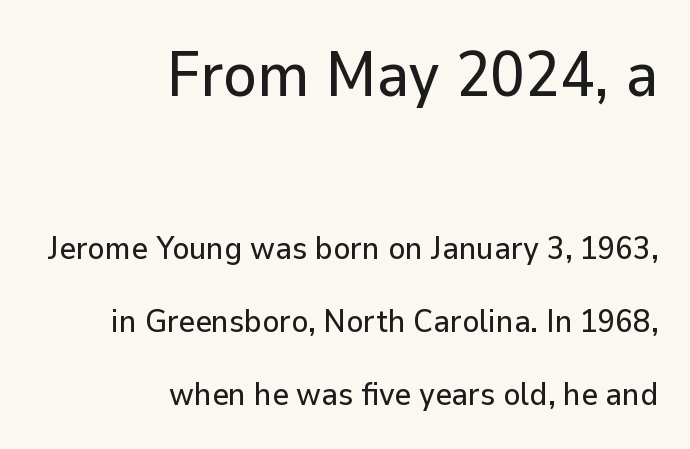
Q: Is the text italic (slanted)? A: No, it is upright.
Q: Is the typeface a serif or a sans-serif typeface? A: Sans-serif.
Q: Is the text underlined? A: No.
Q: How is the paragraph aligned? A: Right-aligned.
Q: Is the spacing between letters normal or unusually wide? A: Normal.
Q: Is the spacing between lines tight, normal or loose? A: Loose.
Q: Which block of text is set in a larger size, the first (top) or the second (bottom)? A: The first (top) one.
Q: Width (condensed, normal, or wide)? A: Normal.
Q: Stroke contrast? A: Low.
Q: x-height? A: Medium.
Q: Monospaced? A: No.
